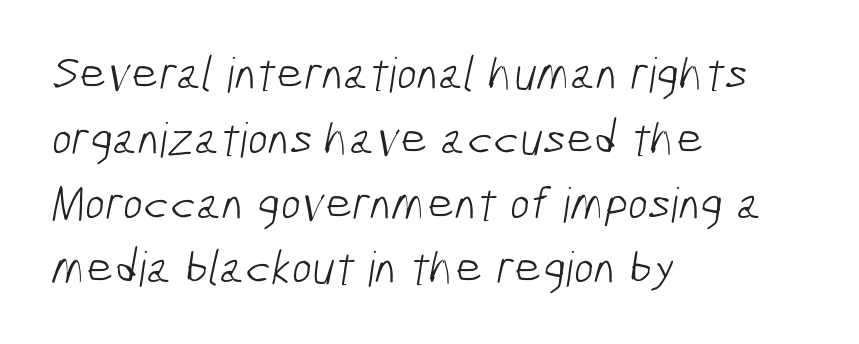
The image shows 48 px light, condensed sans-serif type; set left-aligned, normal line spacing (1.35x), normal letter spacing, not underlined; low stroke contrast and a medium x-height.
